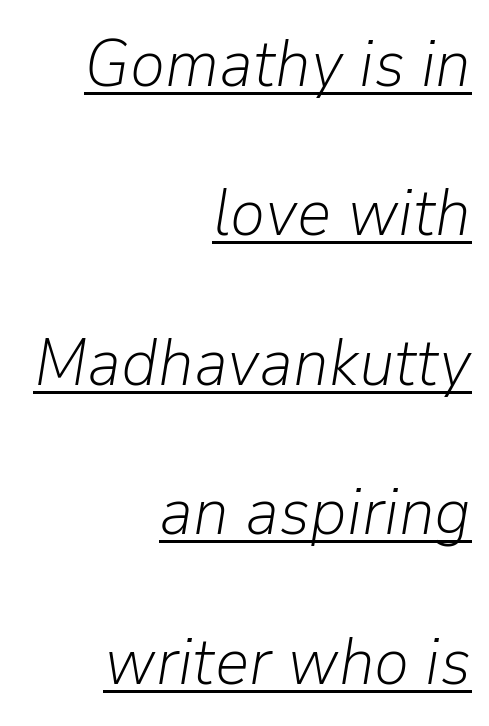
Q: Is the text bold? A: No.
Q: Is the text italic (slanted)? A: Yes, it leans right by about 9 degrees.
Q: Is the text underlined? A: Yes.
Q: How is the paragraph aligned? A: Right-aligned.
Q: Is the spacing between letters normal or unusually wide? A: Normal.
Q: Is the spacing between lines tight, normal or loose? A: Loose.
Q: Width (condensed, normal, or wide)? A: Normal.
Q: Stroke contrast? A: Low.
Q: x-height? A: Medium.
Q: Monospaced? A: No.
